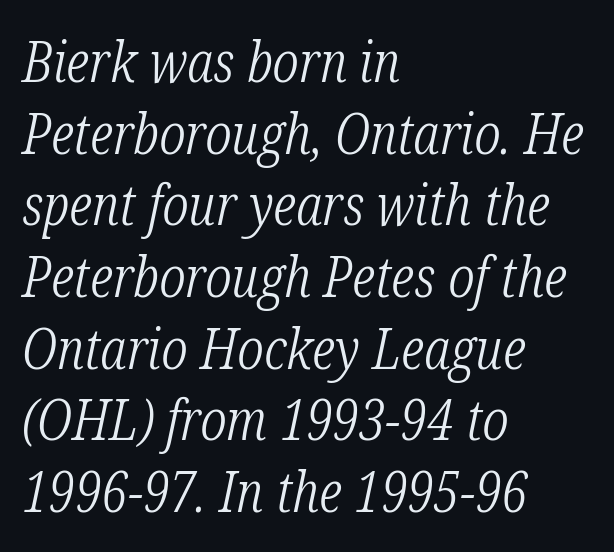
The image shows 56 px light, condensed serif type, italic (leaning right); set left-aligned, normal line spacing (1.28x), normal letter spacing, not underlined; low stroke contrast and a medium x-height.
